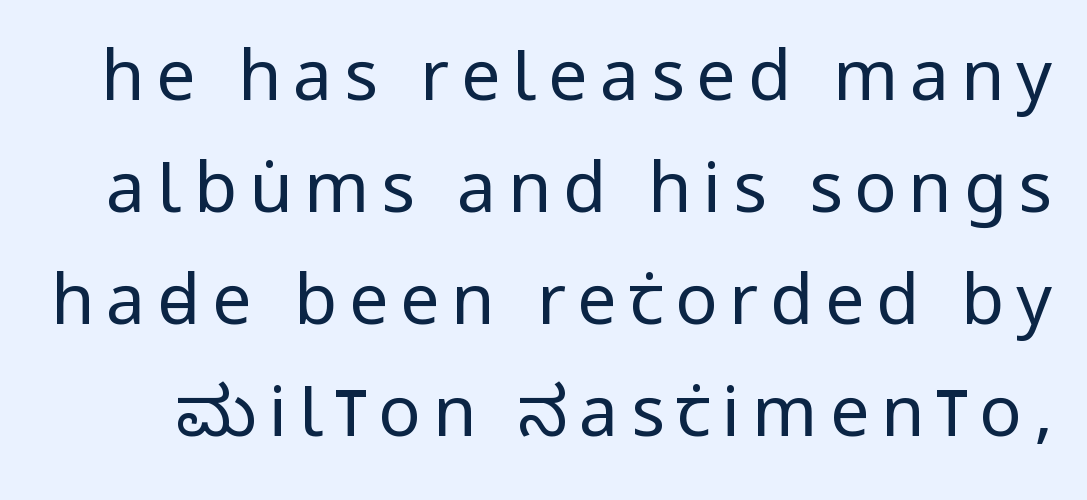
Q: Is the text bold? A: No.
Q: Is the text italic (slanted)? A: No, it is upright.
Q: Is the typeface a serif or a sans-serif typeface? A: Sans-serif.
Q: Is the text underlined? A: No.
Q: Is the spacing between lines tight, normal or loose? A: Normal.
Q: Width (condensed, normal, or wide)? A: Condensed.
Q: Stroke contrast? A: Low.
Q: x-height? A: Large.
Q: Monospaced? A: No.
